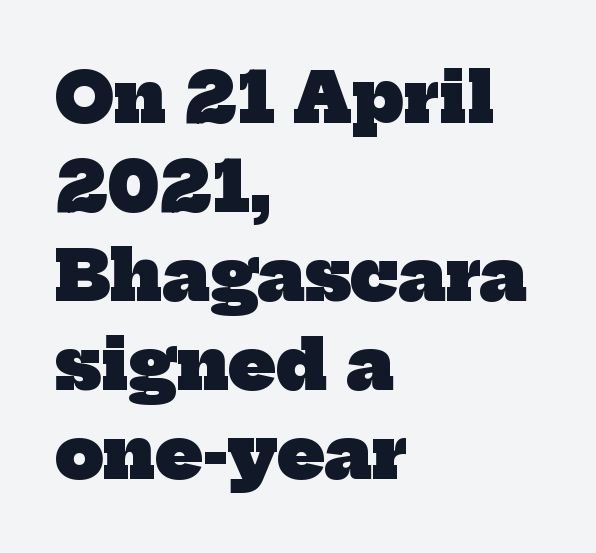
Students, note that the glyphs here touch the page at normal intervals. The strokes are fattened all the way to bold. Is there much room between lines? A standard amount, neither cramped nor airy. Line starts are locked; line ends wander. A bare baseline throughout the passage. Proportional: the letters do not fall into vertical columns.
